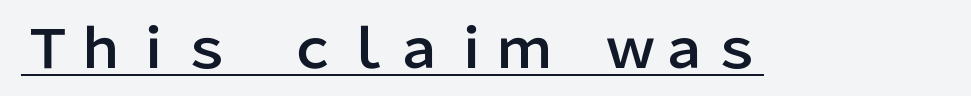
Q: Is the text italic (slanted)? A: No, it is upright.
Q: Is the typeface a serif or a sans-serif typeface? A: Sans-serif.
Q: Is the text underlined? A: Yes.
Q: Is the spacing between letters normal or unusually wide? A: Normal.
Q: Width (condensed, normal, or wide)? A: Normal.
Q: Stroke contrast? A: Low.
Q: x-height? A: Medium.
Q: Monospaced? A: No.
